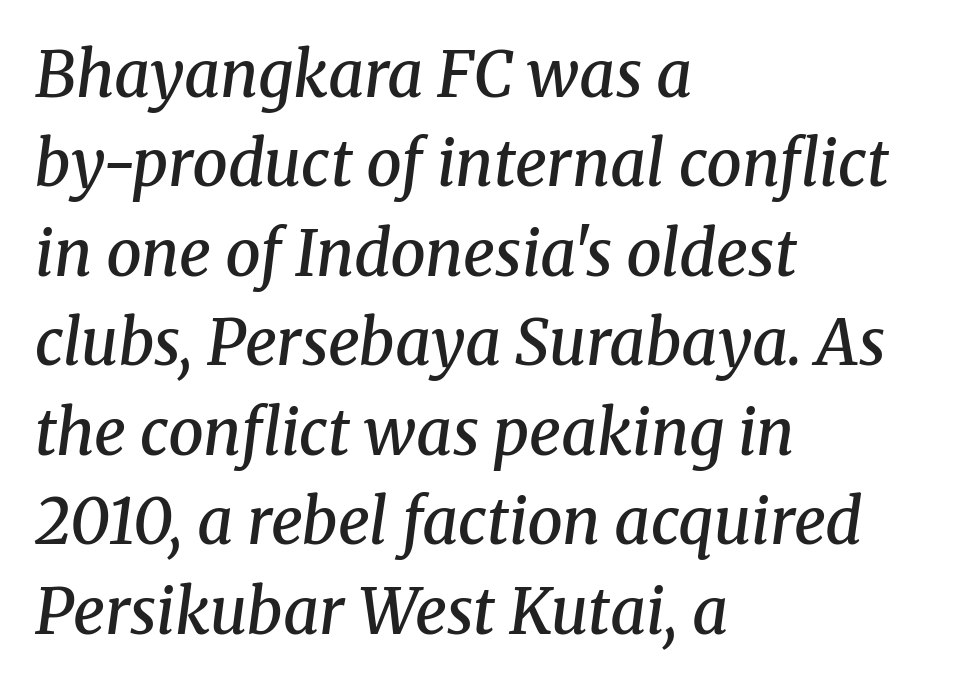
The image shows 63 px semibold serif type, italic (leaning right); set left-aligned, normal line spacing (1.42x), normal letter spacing, not underlined; medium stroke contrast and a medium x-height.
